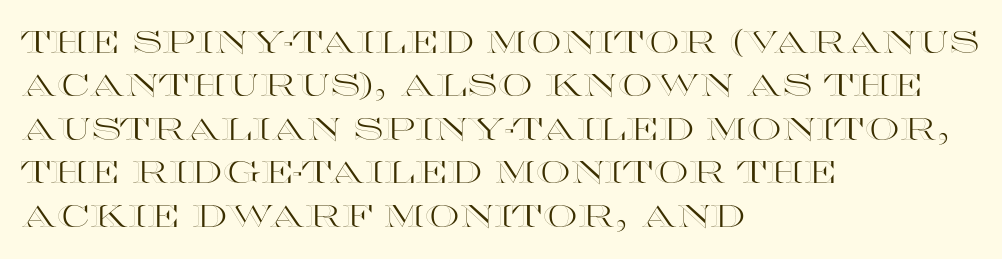
Q: Is the text italic (slanted)? A: No, it is upright.
Q: Is the text underlined? A: No.
Q: How is the paragraph aligned? A: Left-aligned.
Q: Is the spacing between letters normal or unusually wide? A: Normal.
Q: Is the spacing between lines tight, normal or loose? A: Normal.
Q: Width (condensed, normal, or wide)? A: Wide.
Q: x-height? A: Large.
Q: Monospaced? A: No.
